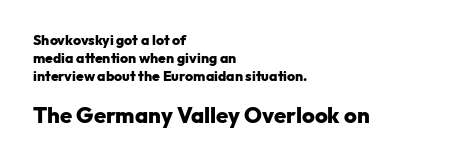
The image shows 22 px bold type, upright; set left-aligned, normal line spacing (1.27x), normal letter spacing, not underlined; the second (bottom) block is 1.57x larger.
